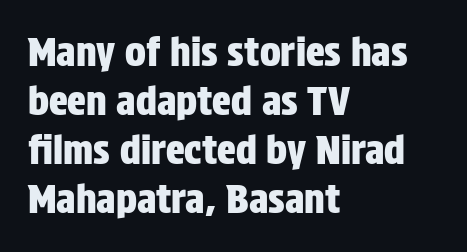
{"serif": "no", "italic": "no", "width": "condensed", "stroke_contrast": "low", "x_height": "large", "monospaced": "no", "underline": "no", "align": "left", "line_spacing": "normal", "line_spacing_ratio": 1.26, "letter_spacing": "normal", "letter_spacing_em": 0.0, "glyph_px": 39}
